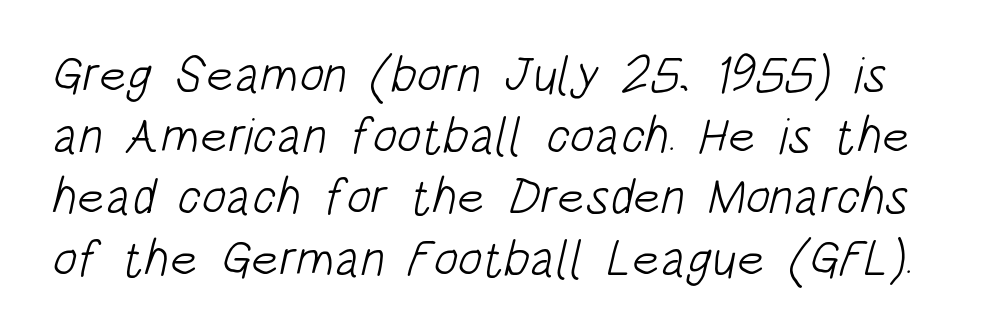
Unbolded letterforms with no extra heft. Do the characters align in a grid? No, the font is proportional. Words appear dense and cohesive because spacing is normal. Check the space under the baseline: it is left empty.
